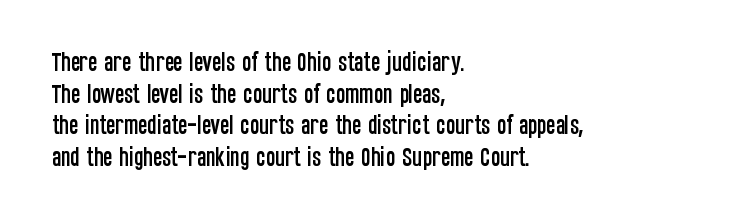
{"italic": "no", "underline": "no", "align": "left", "line_spacing": "normal", "line_spacing_ratio": 1.44, "letter_spacing": "normal", "letter_spacing_em": 0.0, "glyph_px": 22}
